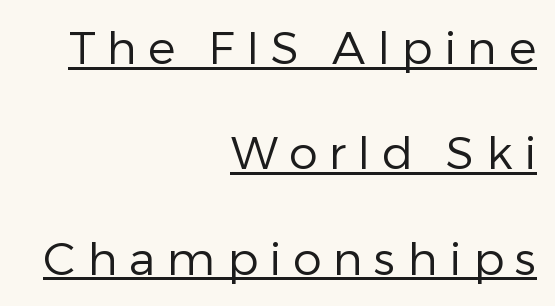
{"serif": "no", "italic": "no", "bold": "no", "weight": "regular", "width": "normal", "stroke_contrast": "low", "x_height": "medium", "monospaced": "no", "underline": "yes", "align": "right", "line_spacing": "loose", "line_spacing_ratio": 2.29, "letter_spacing": "wide", "letter_spacing_em": 0.25, "glyph_px": 46}
